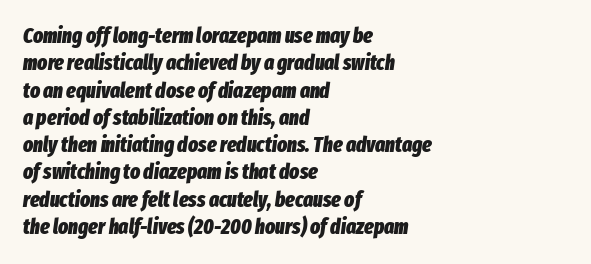
Q: Is the text bold? A: Yes.
Q: Is the text italic (slanted)? A: Yes, it leans right by about 8 degrees.
Q: Is the text underlined? A: No.
Q: How is the paragraph aligned? A: Left-aligned.
Q: Is the spacing between letters normal or unusually wide? A: Normal.
Q: Is the spacing between lines tight, normal or loose? A: Normal.
